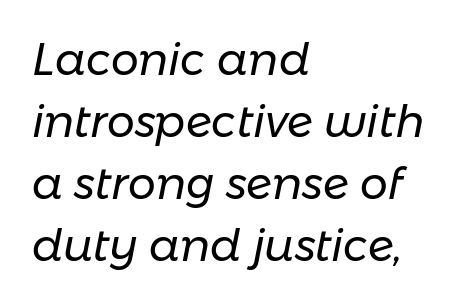
Q: Is the text bold? A: No.
Q: Is the text italic (slanted)? A: Yes, it leans right by about 11 degrees.
Q: Is the text underlined? A: No.
Q: How is the paragraph aligned? A: Left-aligned.
Q: Is the spacing between letters normal or unusually wide? A: Normal.
Q: Is the spacing between lines tight, normal or loose? A: Normal.
Q: Width (condensed, normal, or wide)? A: Normal.
Q: Stroke contrast? A: Low.
Q: x-height? A: Medium.
Q: Monospaced? A: No.
